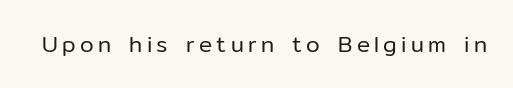
The image shows 22 px text type, upright; set unusually wide letter spacing (+0.2 em), not underlined.
